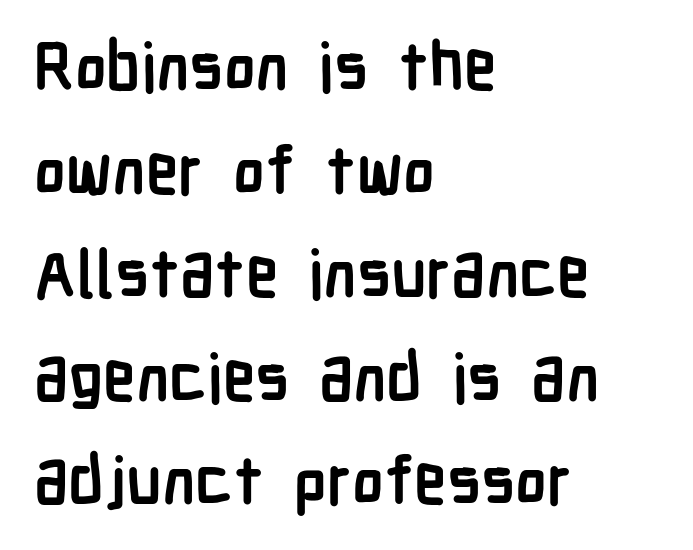
The image shows 66 px semibold, condensed sans-serif type, upright; set left-aligned, normal line spacing (1.57x), normal letter spacing, not underlined; low stroke contrast and a medium x-height.
